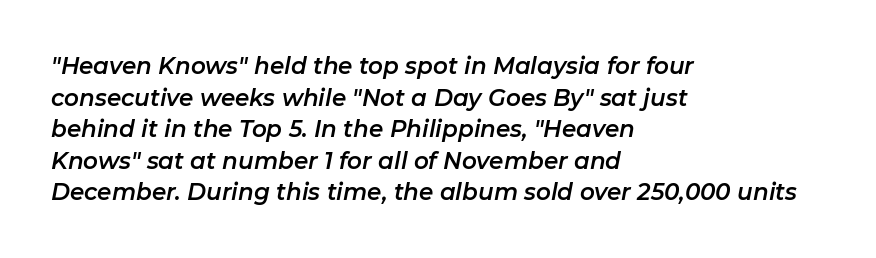
The typography opts for an oblique posture over an upright one. Bare-footed words on every line. Tracking value appears to be zero — textbook default spacing. Students, observe: this is what conventionally led text looks like. If you drew a ruler down the left edge, every line would touch it.
